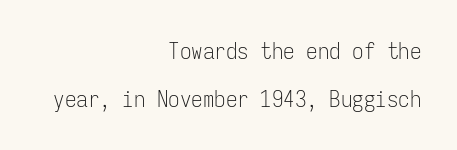
{"italic": "no", "bold": "no", "underline": "no", "align": "right", "line_spacing": "loose", "line_spacing_ratio": 2.07, "letter_spacing": "normal", "letter_spacing_em": 0.0, "glyph_px": 23}
